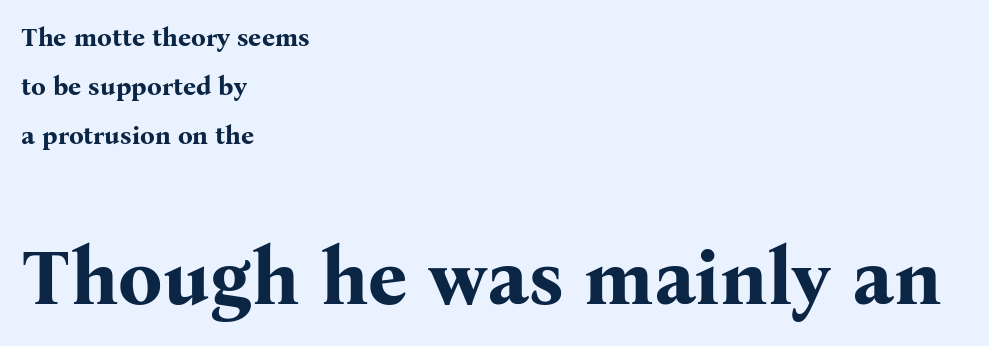
{"serif": "yes", "italic": "no", "bold": "yes", "weight": "bold", "width": "normal", "stroke_contrast": "medium", "x_height": "medium", "monospaced": "no", "underline": "no", "align": "left", "line_spacing_ratio": 1.89, "letter_spacing": "normal", "letter_spacing_em": 0.0, "larger_block": "second", "size_ratio": 3.0, "glyph_px": 78}
